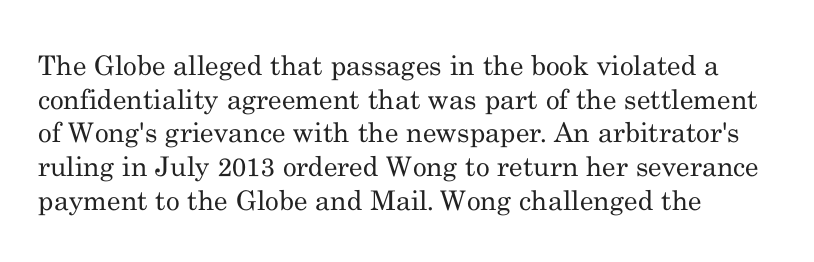
{"italic": "no", "bold": "no", "underline": "no", "align": "left", "line_spacing": "normal", "line_spacing_ratio": 1.25, "letter_spacing": "normal", "letter_spacing_em": 0.0, "glyph_px": 27}
